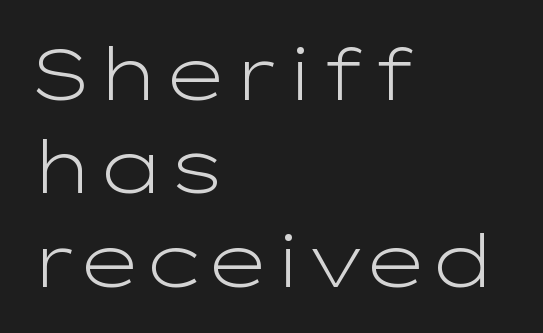
{"serif": "no", "italic": "no", "bold": "no", "weight": "light", "width": "wide", "stroke_contrast": "low", "x_height": "medium", "monospaced": "no", "underline": "no", "align": "left", "line_spacing": "normal", "line_spacing_ratio": 1.28, "letter_spacing": "normal", "letter_spacing_em": 0.0, "glyph_px": 73}
